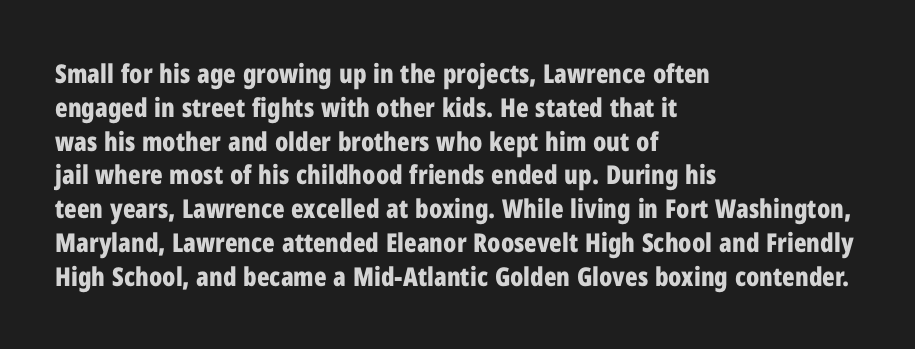
Notice how the stems are strictly vertical — no italics here. The passage shown is emphatically bold. Students, observe: this is what conventionally led text looks like. You could call the tracking neutral — neither tight nor loose. The ragged edge is on the right, which tells us the setting is flush left. Descenders are the only things crossing below the line.
